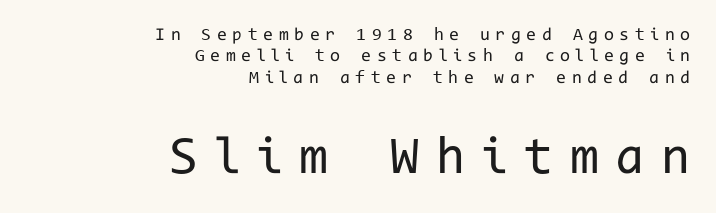
{"serif": "no", "italic": "no", "bold": "no", "weight": "regular", "width": "normal", "stroke_contrast": "low", "x_height": "medium", "monospaced": "yes", "underline": "no", "align": "right", "line_spacing_ratio": 1.19, "letter_spacing": "wide", "letter_spacing_em": 0.31, "larger_block": "second", "size_ratio": 2.94, "glyph_px": 53}
